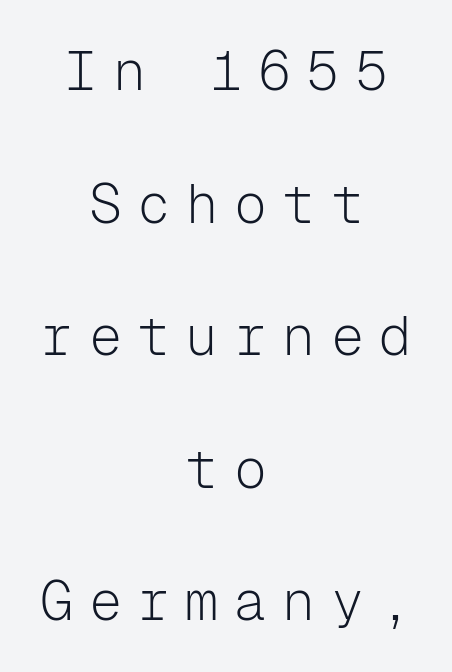
{"serif": "no", "italic": "no", "bold": "no", "weight": "light", "width": "normal", "stroke_contrast": "low", "x_height": "medium", "monospaced": "yes", "underline": "no", "align": "center", "line_spacing": "loose", "line_spacing_ratio": 2.41, "letter_spacing": "wide", "letter_spacing_em": 0.28, "glyph_px": 55}
